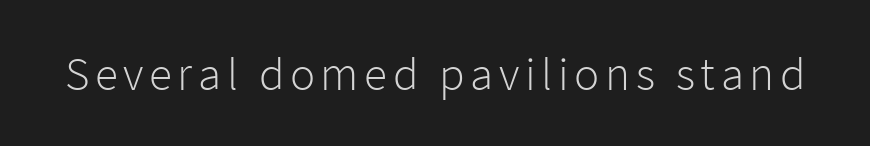
This rendering employs a face without finishing strokes, i.e., a sans-serif. Posture: straight, roman, zero tilt. This sample has the flowing, uneven cadence of proportional lettering. The cut favours lightness, reaching ordinary text weight at its darkest.
